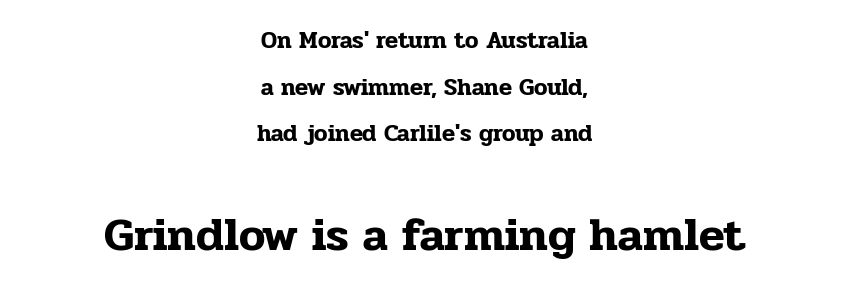
The image shows 47 px serif type, upright; set centered, loose line spacing (1.94x), normal letter spacing, not underlined; the second (bottom) block is 1.96x larger; low stroke contrast and a medium x-height.
